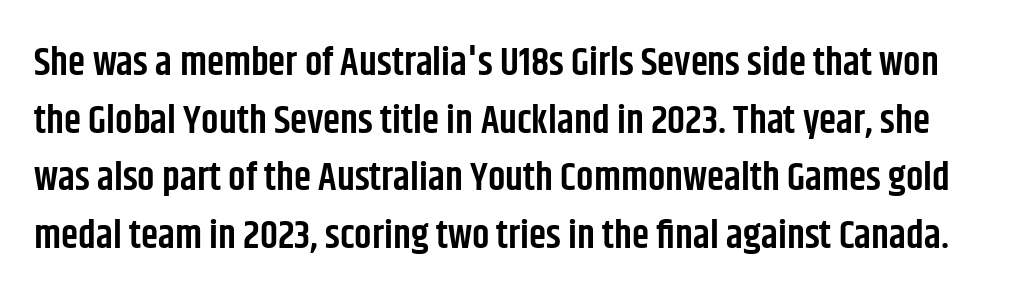
The image shows 39 px semibold, condensed sans-serif type, upright; set normal line spacing (1.48x), normal letter spacing, not underlined; low stroke contrast and a large x-height.
